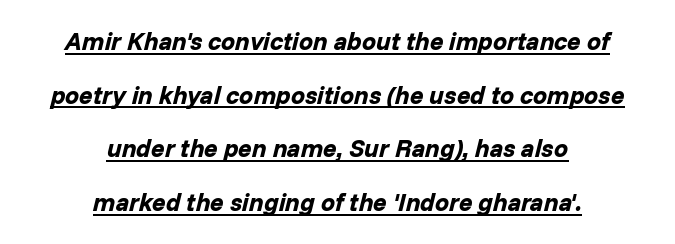
When letters slant like this, we call the style italic. The text block is weighted toward neither margin, spreading evenly from the middle. The string is rendered with underlining switched on. This rendering leaves character spacing at its baseline value. Stroke thickness is high; the sample reads as a true bold. Widely set lines give the paragraph a tall, airy silhouette.
